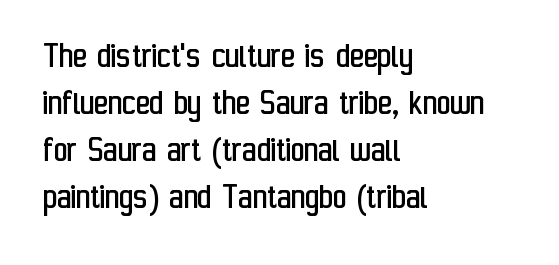
The image shows 38 px regular-weight, condensed sans-serif type, upright; set left-aligned, line spacing 1.24x, normal letter spacing, not underlined; low stroke contrast and a medium x-height.
